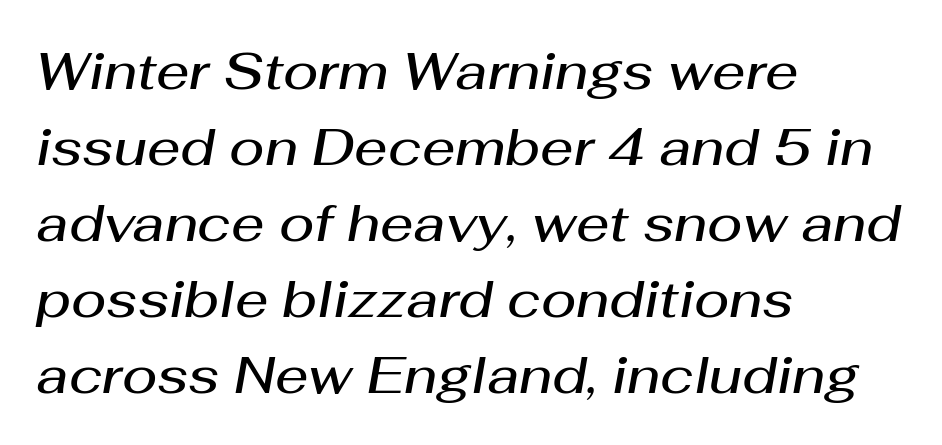
The image shows 52 px semibold type, italic (leaning right); set left-aligned, normal line spacing (1.46x), normal letter spacing, not underlined; medium stroke contrast and a medium x-height.
